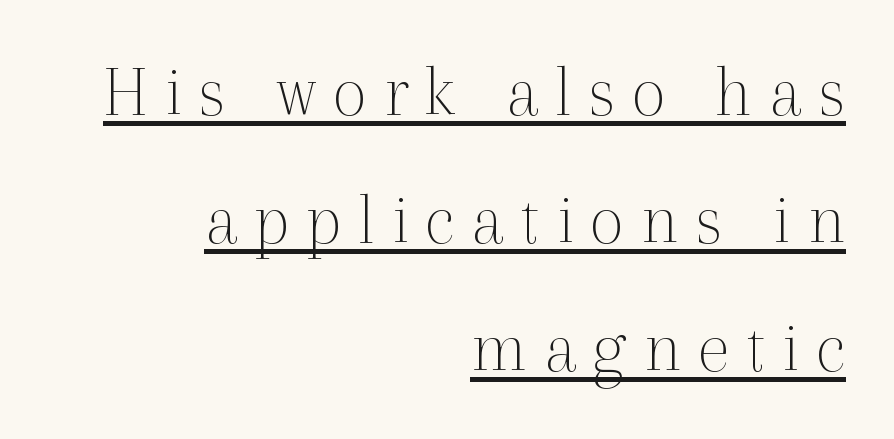
Q: Is the text bold? A: No.
Q: Is the text italic (slanted)? A: No, it is upright.
Q: Is the typeface a serif or a sans-serif typeface? A: Serif.
Q: Is the text underlined? A: Yes.
Q: How is the paragraph aligned? A: Right-aligned.
Q: Is the spacing between letters normal or unusually wide? A: Unusually wide.
Q: Width (condensed, normal, or wide)? A: Normal.
Q: x-height? A: Medium.
Q: Monospaced? A: No.
